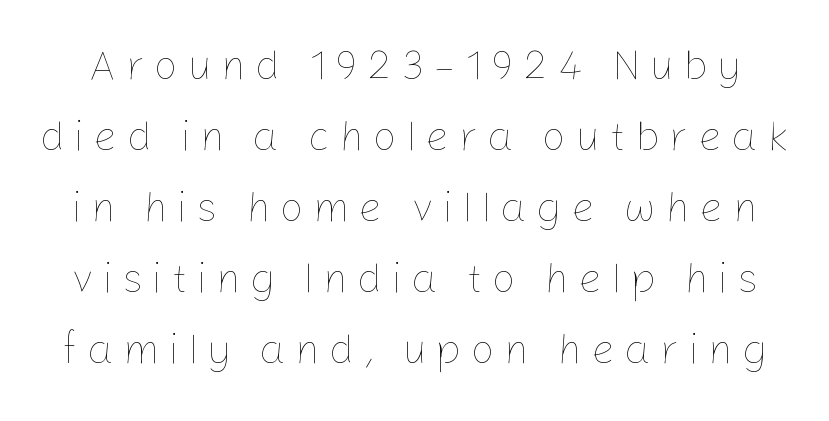
The letters are spread apart with noticeably loose tracking. Ink coverage per letter is moderate at most. The zone under the glyphs is completely vacant. Normally led — the rows are evenly, conventionally spaced. You could not count columns in this text — the font is proportionally spaced. Ordinary non-slanted type is in use.
